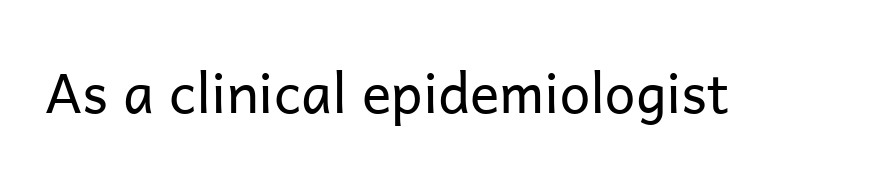
Q: Is the text bold? A: No.
Q: Is the text italic (slanted)? A: No, it is upright.
Q: Is the typeface a serif or a sans-serif typeface? A: Sans-serif.
Q: Is the text underlined? A: No.
Q: Is the spacing between letters normal or unusually wide? A: Normal.
Q: Width (condensed, normal, or wide)? A: Normal.
Q: Stroke contrast? A: Low.
Q: x-height? A: Medium.
Q: Monospaced? A: No.
